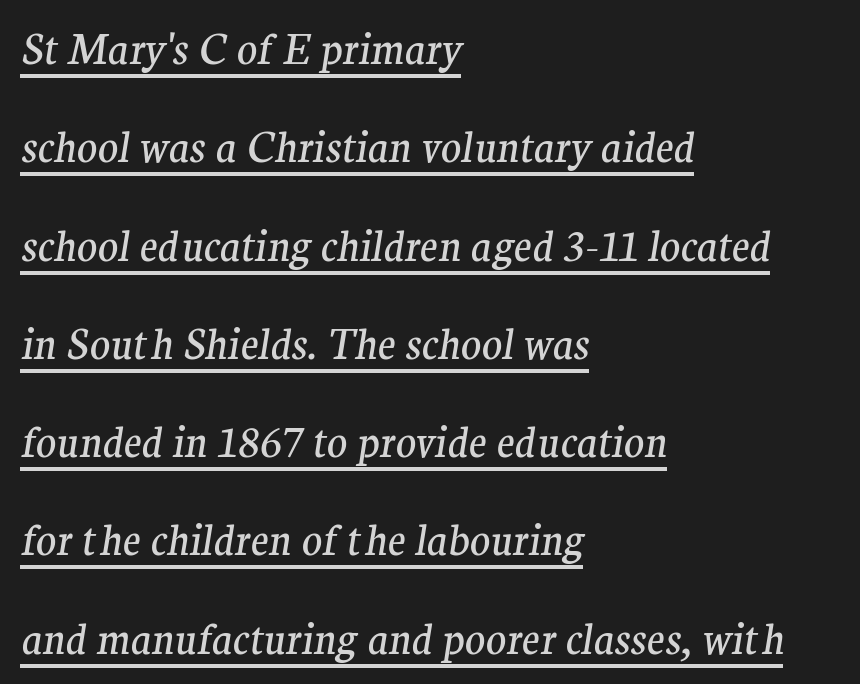
Q: Is the text bold? A: No.
Q: Is the text italic (slanted)? A: Yes, it leans right by about 9 degrees.
Q: Is the typeface a serif or a sans-serif typeface? A: Serif.
Q: Is the text underlined? A: Yes.
Q: How is the paragraph aligned? A: Left-aligned.
Q: Is the spacing between letters normal or unusually wide? A: Normal.
Q: Is the spacing between lines tight, normal or loose? A: Loose.
Q: Width (condensed, normal, or wide)? A: Normal.
Q: Stroke contrast? A: Medium.
Q: x-height? A: Medium.
Q: Monospaced? A: No.
